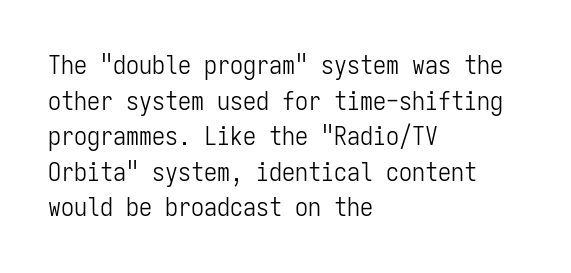
The image shows 26 px text type, upright; set left-aligned, normal line spacing (1.37x), normal letter spacing, not underlined.
